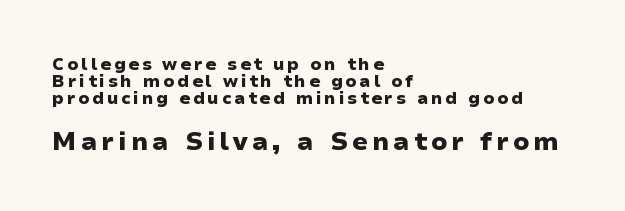
Compare the two chunks: the lower has the greater cap height. Summary of weight: heavy, a full bold. How would I describe the line gaps? Narrow and economical. The axis of the letterforms is exactly vertical.
